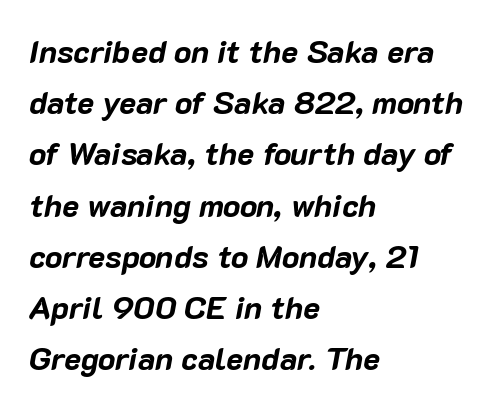
Q: Is the text bold? A: Yes.
Q: Is the text italic (slanted)? A: Yes, it leans right by about 10 degrees.
Q: Is the text underlined? A: No.
Q: How is the paragraph aligned? A: Left-aligned.
Q: Is the spacing between letters normal or unusually wide? A: Normal.
Q: Is the spacing between lines tight, normal or loose? A: Normal.
Q: Width (condensed, normal, or wide)? A: Normal.
Q: Stroke contrast? A: Low.
Q: x-height? A: Medium.
Q: Monospaced? A: No.
